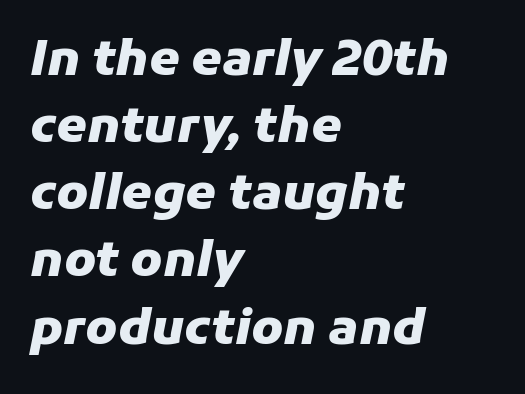
Q: Is the text bold? A: Yes.
Q: Is the text italic (slanted)? A: Yes, it leans right by about 11 degrees.
Q: Is the text underlined? A: No.
Q: How is the paragraph aligned? A: Left-aligned.
Q: Is the spacing between letters normal or unusually wide? A: Normal.
Q: Is the spacing between lines tight, normal or loose? A: Normal.
Q: Width (condensed, normal, or wide)? A: Normal.
Q: Stroke contrast? A: Low.
Q: x-height? A: Medium.
Q: Monospaced? A: No.
